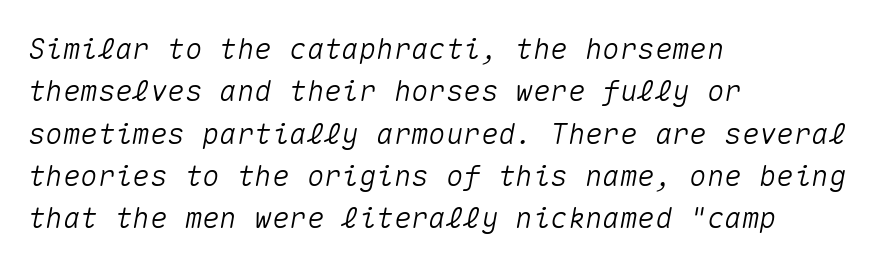
Underline: absent. No extra tracking has been applied to these lines. Note the uniform advance width — an 'i' takes as much space as an 'm'. Leftover space on each line is placed entirely after the last word.
